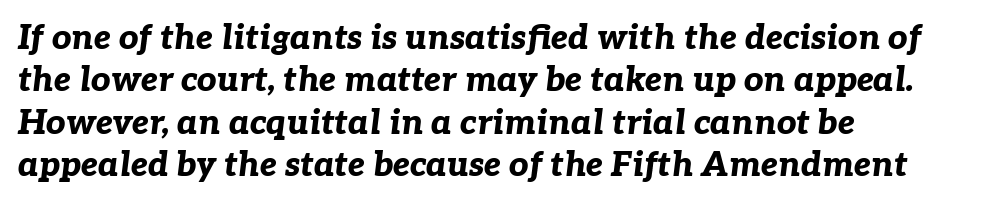
{"italic": "yes", "lean": "right", "slant_degrees": 7, "bold": "yes", "weight": "bold", "width": "normal", "stroke_contrast": "low", "x_height": "medium", "monospaced": "no", "underline": "no", "align": "left", "line_spacing": "normal", "line_spacing_ratio": 1.25, "letter_spacing": "normal", "letter_spacing_em": 0.0, "glyph_px": 34}
